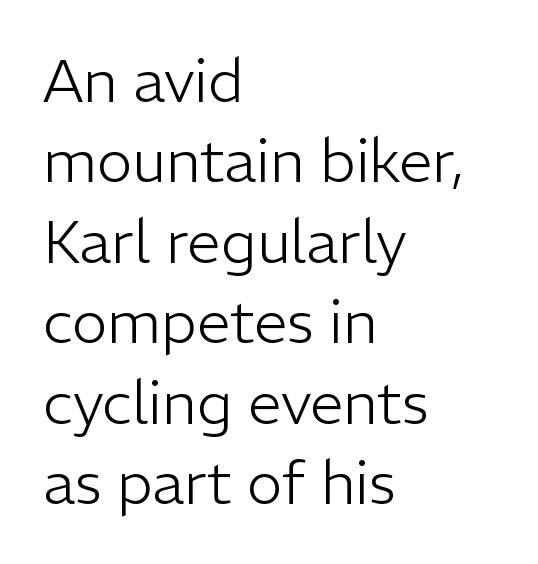
The image shows 60 px light sans-serif type, upright; set left-aligned, normal line spacing (1.34x), normal letter spacing, not underlined; low stroke contrast and a medium x-height.
